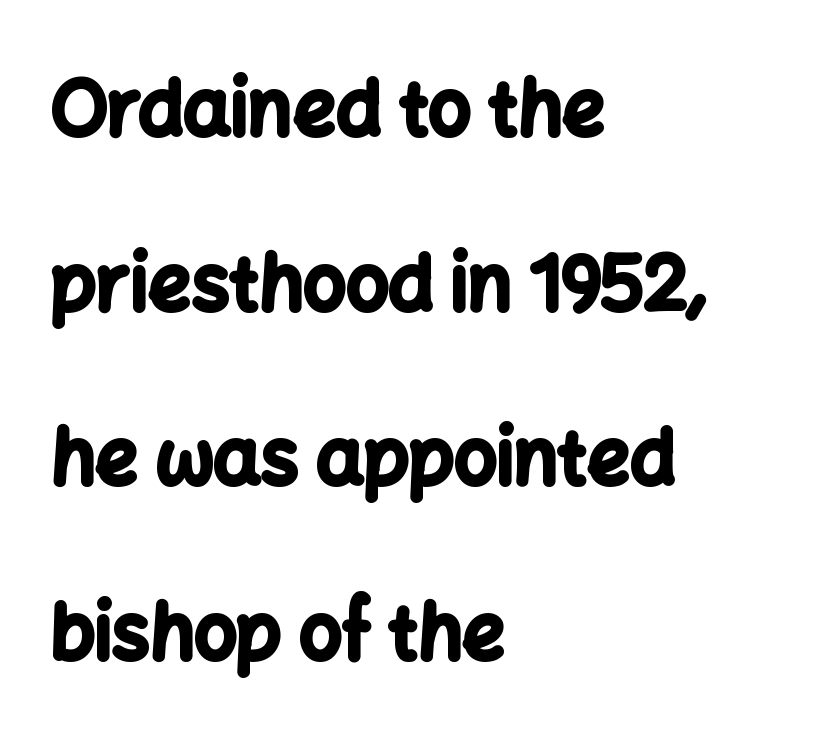
Each new line begins a long way beneath the previous one. These lines are set flush left with a ragged right edge. The designer went with a sans here, leaving each stem footless. Note the varied advance widths — an 'i' is clearly narrower than an 'm'. The strip under each line holds only bare page. Do the letters lean? They stand straight.
